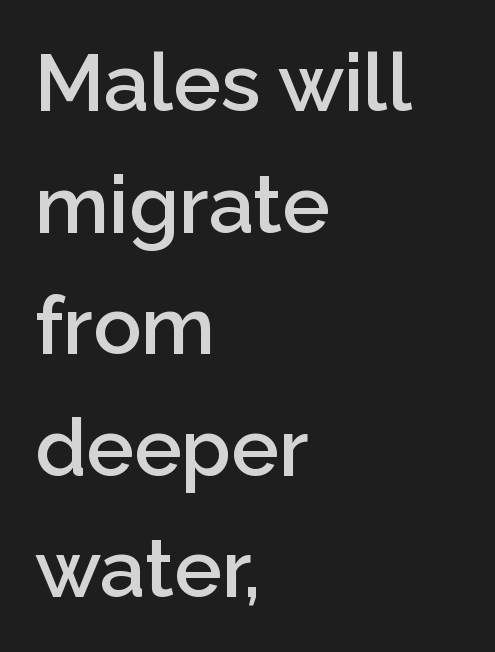
Proportional: the letters do not fall into vertical columns. Normally led — the rows are evenly, conventionally spaced. Each row of text sits above clean, open space. What kind of face is this? One without serifs — a sans.
